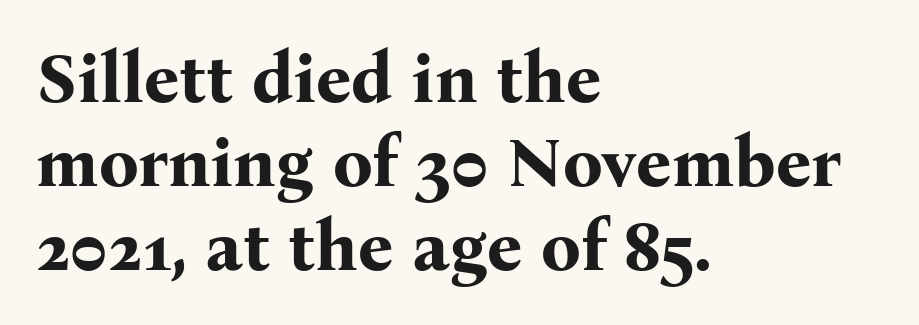
{"serif": "yes", "italic": "no", "bold": "yes", "weight": "bold", "width": "normal", "stroke_contrast": "medium", "x_height": "medium", "monospaced": "no", "underline": "no", "align": "left", "line_spacing_ratio": 1.2, "letter_spacing": "normal", "letter_spacing_em": 0.0, "glyph_px": 70}
